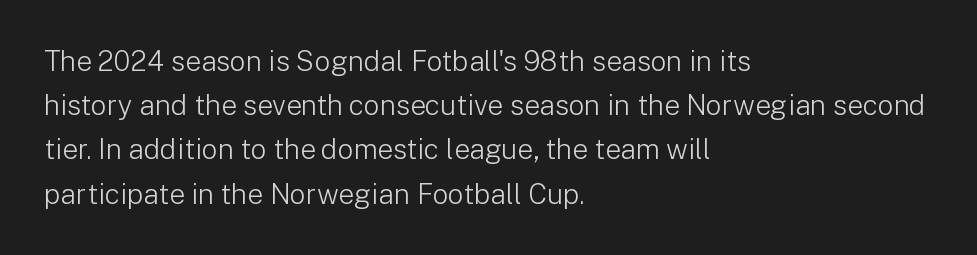
You can tell from the bare stems that sans-serif type was used. Ascenders rise straight up at ninety degrees. Underline: absent. Compared with typical body copy, the letter spacing here is the same. Vertical stems look standard width or narrower in stroke.
